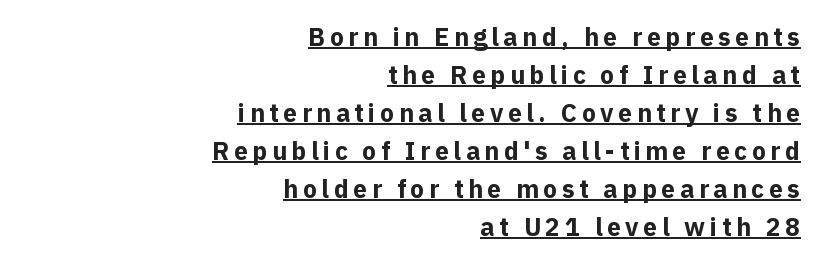
The image shows 25 px bold type, upright; set right-aligned, normal line spacing (1.52x), underlined.
